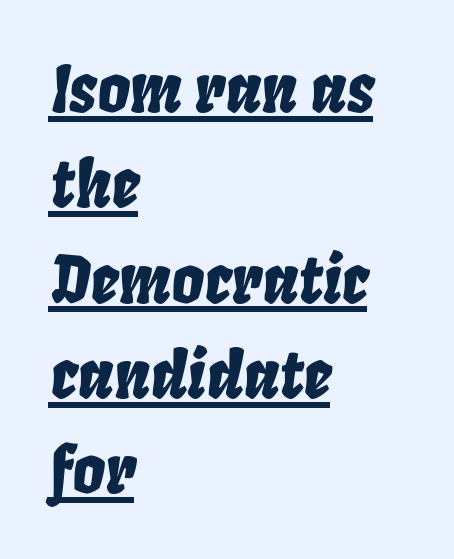
{"italic": "yes", "lean": "right", "slant_degrees": 8, "width": "condensed", "stroke_contrast": "low", "x_height": "large", "monospaced": "no", "underline": "yes", "align": "left", "line_spacing": "normal", "line_spacing_ratio": 1.49, "letter_spacing": "normal", "letter_spacing_em": 0.0, "glyph_px": 64}
